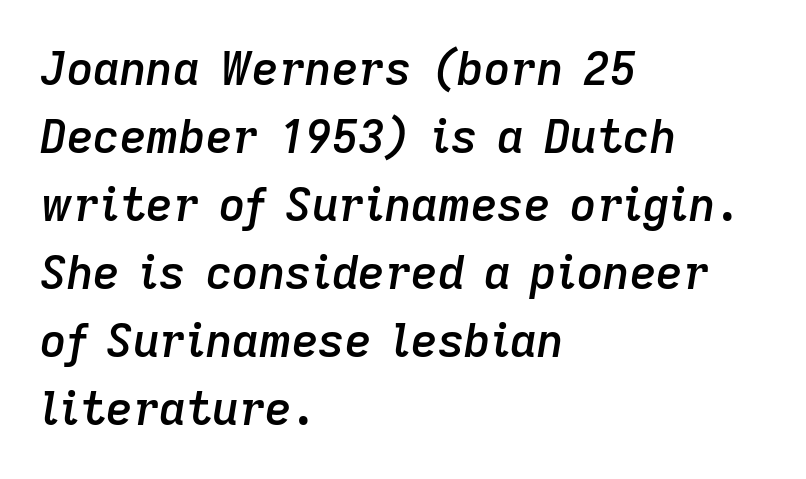
Honestly, the row spacing looks completely unremarkable. Inter-character spacing is left at the font's built-in metrics. The passage shown is typed in a proportional face where columns would drift. The strokes are fattened partway — semibold, not bold.
